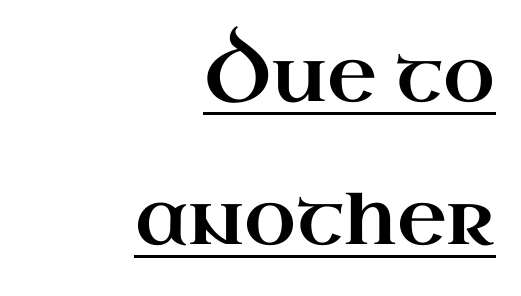
The image shows 76 px wide serif type, upright; set right-aligned, line spacing 1.88x, normal letter spacing, underlined; high stroke contrast and a small x-height.
